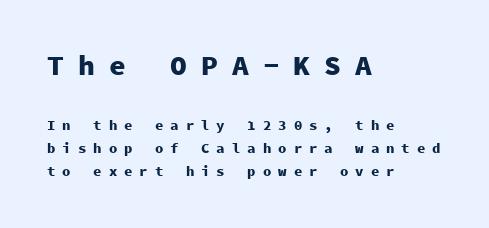
The image shows 28 px heavy sans-serif type, upright, monospaced; set left-aligned, normal line spacing (1.66x), unusually wide letter spacing (+0.5 em), not underlined; the first (top) block is 2.0x larger; low stroke contrast and a medium x-height.
